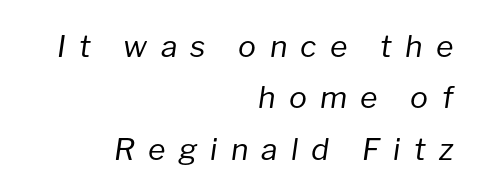
{"italic": "yes", "lean": "right", "slant_degrees": 8, "bold": "no", "weight": "regular", "width": "normal", "stroke_contrast": "low", "x_height": "medium", "monospaced": "no", "underline": "no", "align": "right", "line_spacing_ratio": 1.71, "letter_spacing": "wide", "letter_spacing_em": 0.44, "glyph_px": 30}
